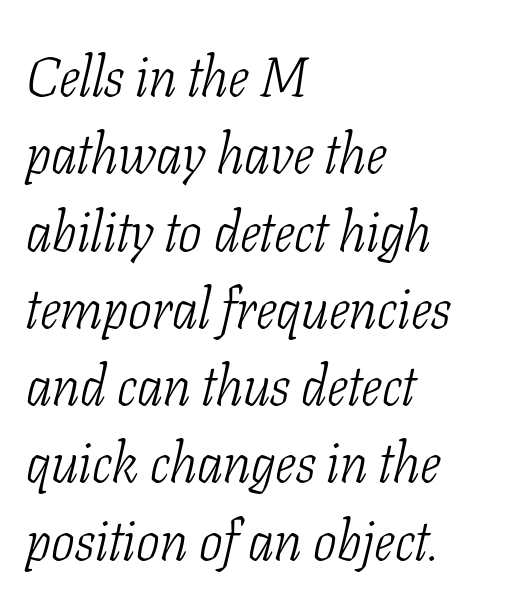
The image shows 56 px light, condensed serif type, italic (leaning right); set left-aligned, normal line spacing (1.38x), normal letter spacing, not underlined; low stroke contrast and a medium x-height.
